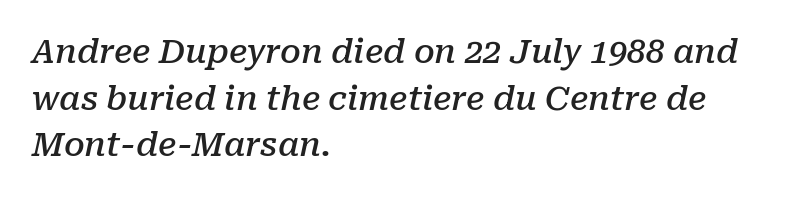
Q: Is the text bold? A: Semi-bold.
Q: Is the text italic (slanted)? A: Yes, it leans right by about 10 degrees.
Q: Is the typeface a serif or a sans-serif typeface? A: Serif.
Q: Is the text underlined? A: No.
Q: How is the paragraph aligned? A: Left-aligned.
Q: Is the spacing between letters normal or unusually wide? A: Normal.
Q: Is the spacing between lines tight, normal or loose? A: Normal.
Q: Width (condensed, normal, or wide)? A: Normal.
Q: Stroke contrast? A: Low.
Q: x-height? A: Medium.
Q: Monospaced? A: No.
